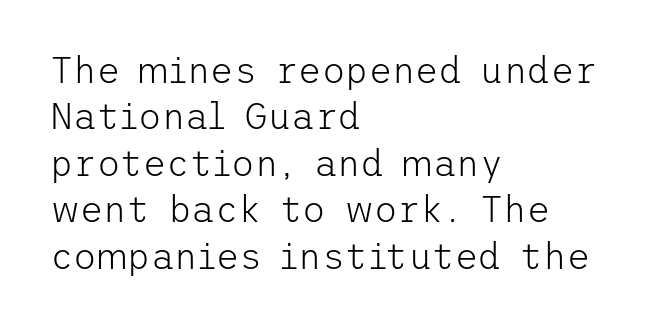
Notice how the passage keeps a crisp vertical edge on the left only. Weight: in the light-to-regular range. The lettering holds an erect, upright posture throughout. The passage shown stacks its lines at a standard gap.
